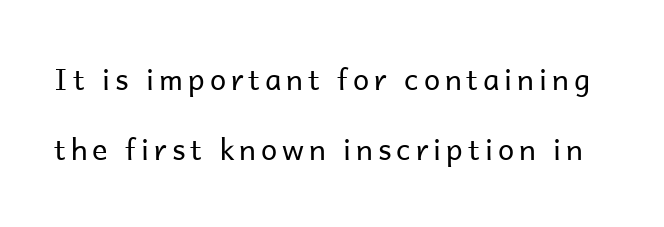
Q: Is the text bold? A: No.
Q: Is the text italic (slanted)? A: No, it is upright.
Q: Is the typeface a serif or a sans-serif typeface? A: Sans-serif.
Q: Is the text underlined? A: No.
Q: Is the spacing between lines tight, normal or loose? A: Loose.
Q: Width (condensed, normal, or wide)? A: Normal.
Q: Stroke contrast? A: Low.
Q: x-height? A: Medium.
Q: Monospaced? A: No.
